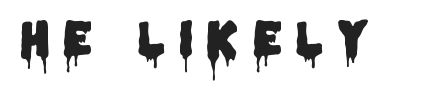
{"serif": "no", "italic": "no", "width": "condensed", "stroke_contrast": "low", "x_height": "large", "monospaced": "no", "underline": "no", "letter_spacing": "wide", "letter_spacing_em": 0.34, "glyph_px": 45}
